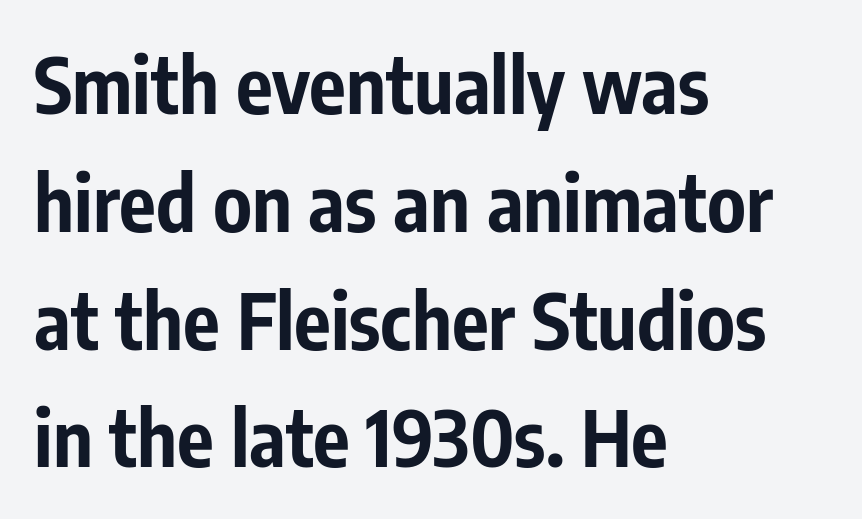
{"serif": "no", "italic": "no", "bold": "yes", "weight": "bold", "width": "condensed", "stroke_contrast": "low", "x_height": "medium", "monospaced": "no", "underline": "no", "align": "left", "line_spacing": "normal", "line_spacing_ratio": 1.53, "letter_spacing": "normal", "letter_spacing_em": 0.0, "glyph_px": 77}
